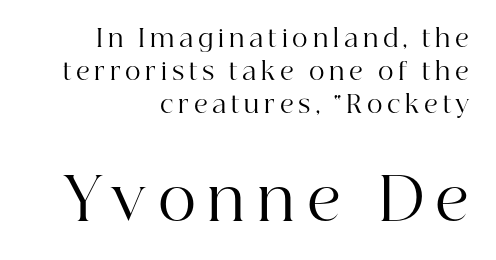
Q: Is the text bold? A: No.
Q: Is the text italic (slanted)? A: No, it is upright.
Q: Is the typeface a serif or a sans-serif typeface? A: Serif.
Q: Is the text underlined? A: No.
Q: How is the paragraph aligned? A: Right-aligned.
Q: Is the spacing between letters normal or unusually wide? A: Unusually wide.
Q: Is the spacing between lines tight, normal or loose? A: Normal.
Q: Which block of text is set in a larger size, the first (top) or the second (bottom)? A: The second (bottom) one.
Q: Width (condensed, normal, or wide)? A: Normal.
Q: Stroke contrast? A: High.
Q: x-height? A: Medium.
Q: Monospaced? A: No.
